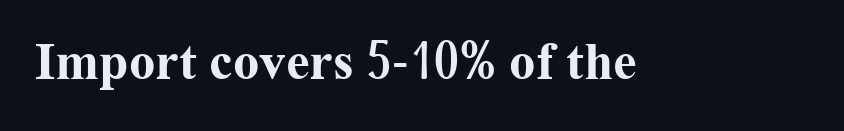
Q: Is the text bold? A: Yes.
Q: Is the text italic (slanted)? A: No, it is upright.
Q: Is the typeface a serif or a sans-serif typeface? A: Serif.
Q: Is the text underlined? A: No.
Q: Is the spacing between letters normal or unusually wide? A: Normal.
Q: Width (condensed, normal, or wide)? A: Normal.
Q: Stroke contrast? A: Medium.
Q: x-height? A: Medium.
Q: Monospaced? A: No.
